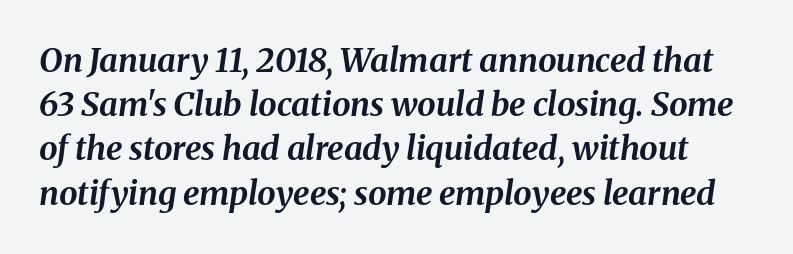
{"italic": "yes", "lean": "right", "slant_degrees": 8, "bold": "yes", "weight": "bold", "width": "normal", "stroke_contrast": "medium", "x_height": "medium", "monospaced": "no", "underline": "no", "line_spacing": "normal", "line_spacing_ratio": 1.34, "letter_spacing": "normal", "letter_spacing_em": 0.0, "glyph_px": 33}
